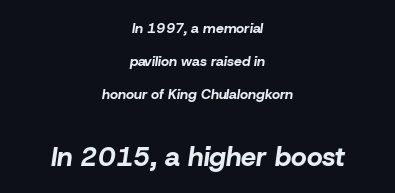
{"italic": "yes", "lean": "right", "slant_degrees": 8, "bold": "yes", "underline": "no", "align": "center", "line_spacing": "loose", "line_spacing_ratio": 2.34, "letter_spacing": "normal", "letter_spacing_em": 0.0, "larger_block": "second", "size_ratio": 1.93, "glyph_px": 27}
